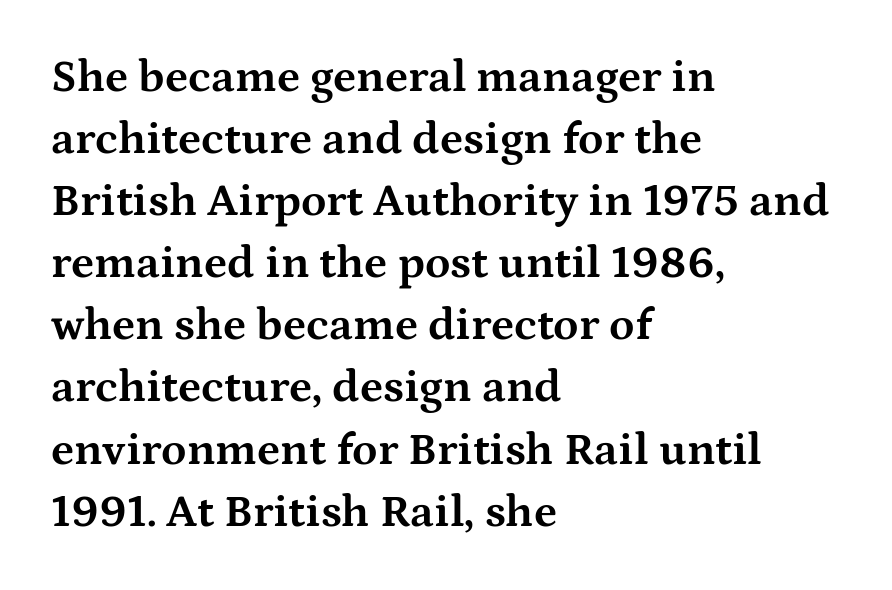
The letters sit at their default tracking, neither squeezed nor spread. The lines are quadded left. Quick note: not italic, upright. Looks like regular typesetting: each glyph gets only the width it needs. The glyphs are unaccompanied by any horizontal stroke below them. The font is running at its bold setting.
